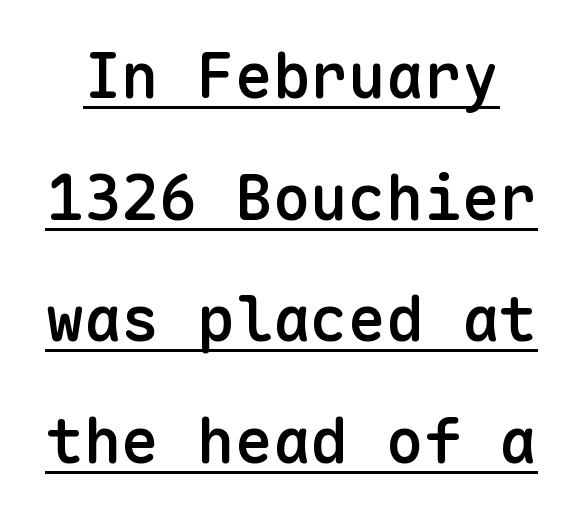
Q: Is the text bold? A: Semi-bold.
Q: Is the text italic (slanted)? A: No, it is upright.
Q: Is the typeface a serif or a sans-serif typeface? A: Sans-serif.
Q: Is the text underlined? A: Yes.
Q: Is the spacing between letters normal or unusually wide? A: Normal.
Q: Is the spacing between lines tight, normal or loose? A: Loose.
Q: Width (condensed, normal, or wide)? A: Normal.
Q: Stroke contrast? A: Low.
Q: x-height? A: Medium.
Q: Monospaced? A: Yes.
